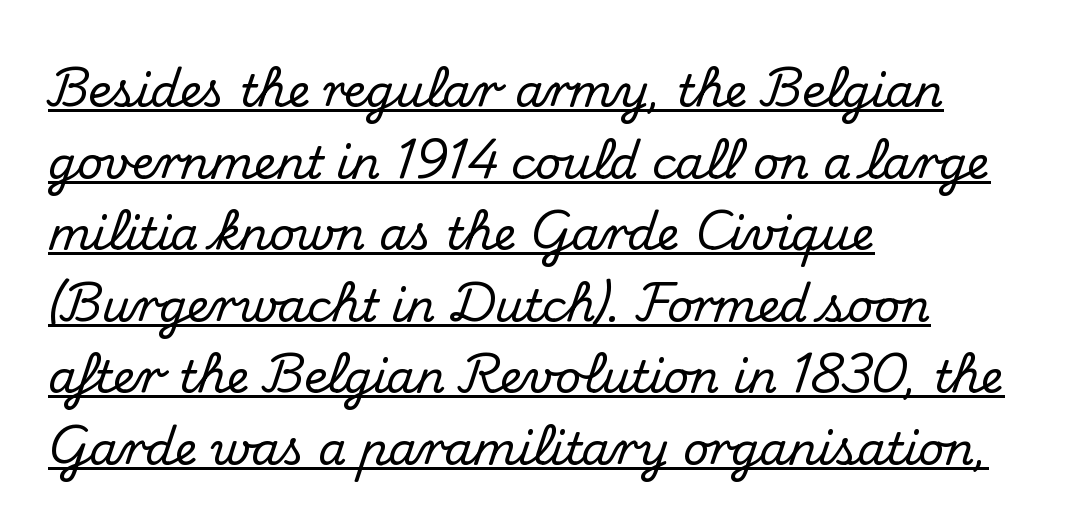
{"serif": "yes", "width": "normal", "stroke_contrast": "medium", "x_height": "small", "monospaced": "no", "underline": "yes", "align": "left", "line_spacing": "normal", "line_spacing_ratio": 1.59, "letter_spacing": "normal", "letter_spacing_em": 0.0, "glyph_px": 45}
